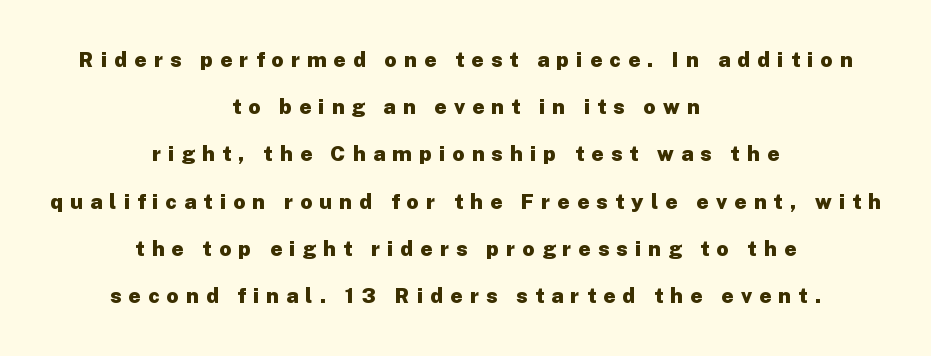
The image shows 21 px bold type, upright; set centered, loose line spacing (2.25x), unusually wide letter spacing (+0.34 em), not underlined.
